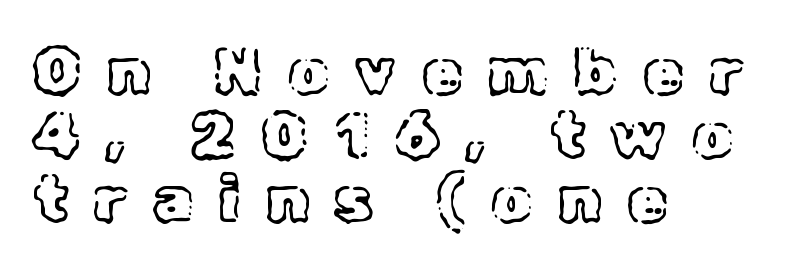
{"italic": "no", "width": "normal", "x_height": "medium", "monospaced": "no", "underline": "no", "align": "left", "line_spacing": "tight", "line_spacing_ratio": 1.0, "letter_spacing": "wide", "letter_spacing_em": 0.41, "glyph_px": 64}
